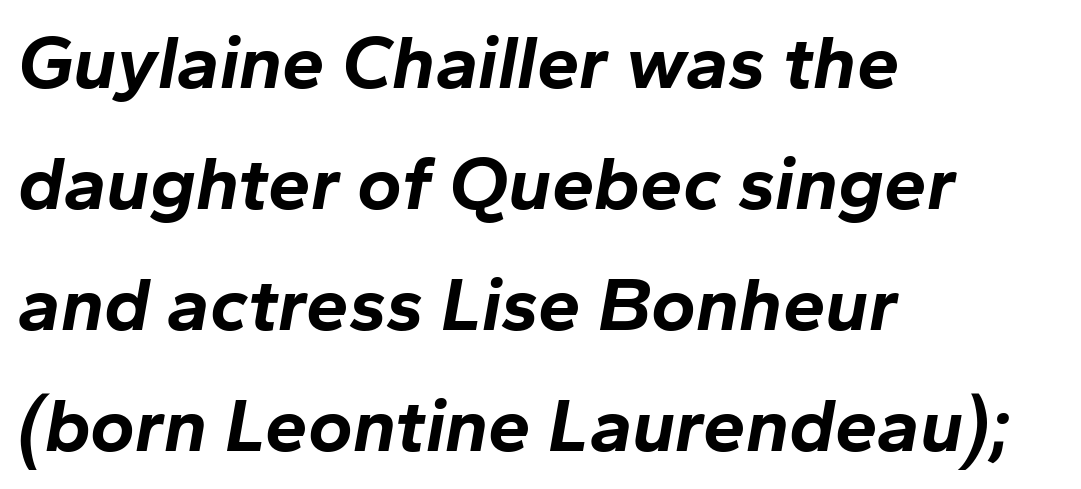
Q: Is the text bold? A: Yes.
Q: Is the text italic (slanted)? A: Yes, it leans right by about 10 degrees.
Q: Is the text underlined? A: No.
Q: How is the paragraph aligned? A: Left-aligned.
Q: Is the spacing between letters normal or unusually wide? A: Normal.
Q: Is the spacing between lines tight, normal or loose? A: Normal.
Q: Width (condensed, normal, or wide)? A: Normal.
Q: Stroke contrast? A: Low.
Q: x-height? A: Medium.
Q: Monospaced? A: No.
